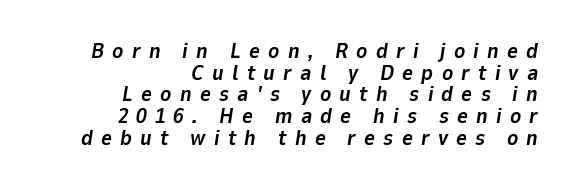
{"italic": "yes", "lean": "right", "slant_degrees": 9, "bold": "yes", "underline": "no", "align": "right", "line_spacing": "tight", "line_spacing_ratio": 1.03, "letter_spacing": "wide", "letter_spacing_em": 0.39, "glyph_px": 21}
